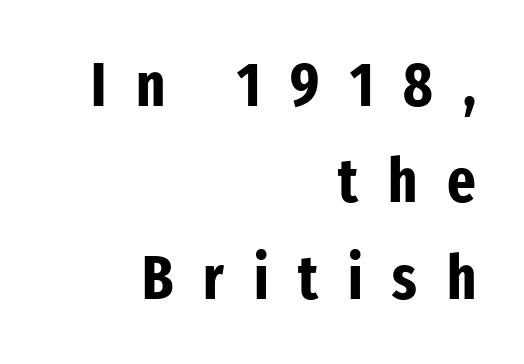
Q: Is the text bold? A: Yes.
Q: Is the text italic (slanted)? A: No, it is upright.
Q: Is the typeface a serif or a sans-serif typeface? A: Sans-serif.
Q: Is the text underlined? A: No.
Q: How is the paragraph aligned? A: Right-aligned.
Q: Is the spacing between letters normal or unusually wide? A: Unusually wide.
Q: Is the spacing between lines tight, normal or loose? A: Normal.
Q: Width (condensed, normal, or wide)? A: Condensed.
Q: Stroke contrast? A: Low.
Q: x-height? A: Medium.
Q: Monospaced? A: No.
